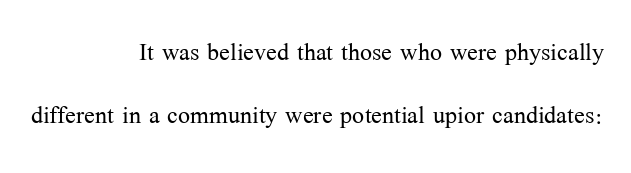
The image shows 32 px light serif type, upright; set right-aligned, loose line spacing (1.98x), normal letter spacing, not underlined; medium stroke contrast and a medium x-height.
